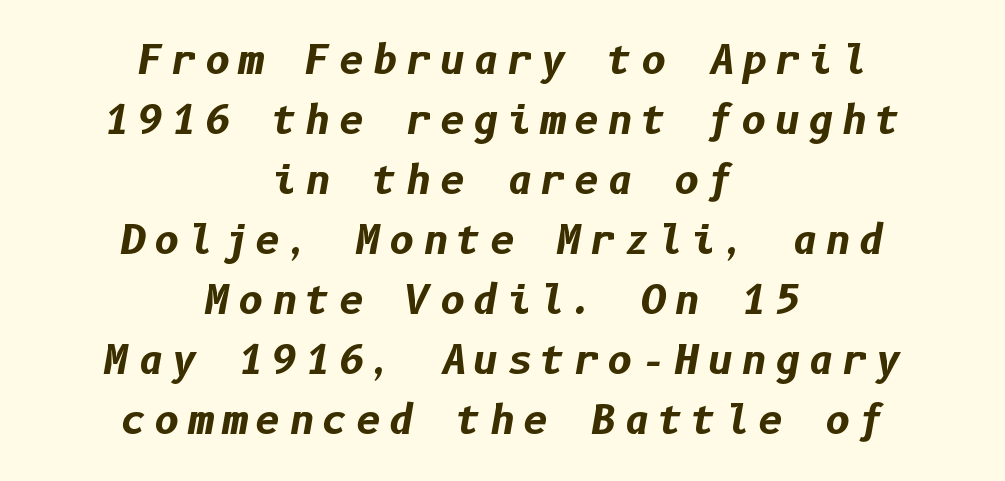
{"italic": "yes", "lean": "right", "slant_degrees": 10, "bold": "yes", "weight": "bold", "width": "normal", "stroke_contrast": "low", "x_height": "medium", "underline": "no", "align": "center", "line_spacing": "normal", "line_spacing_ratio": 1.54, "letter_spacing": "wide", "letter_spacing_em": 0.21, "glyph_px": 39}
